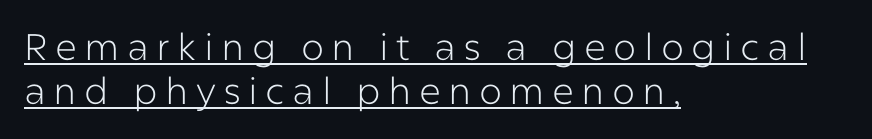
Heft: none added — not bold. The gaps between neighbouring characters are conspicuously large. Honestly, the underline is the first thing you notice here. Which margin do the lines hug? The left one — the right edge is uneven. Varying glyph widths throughout — classic text-font behaviour. Typographically, this falls in the sans-serif category.
